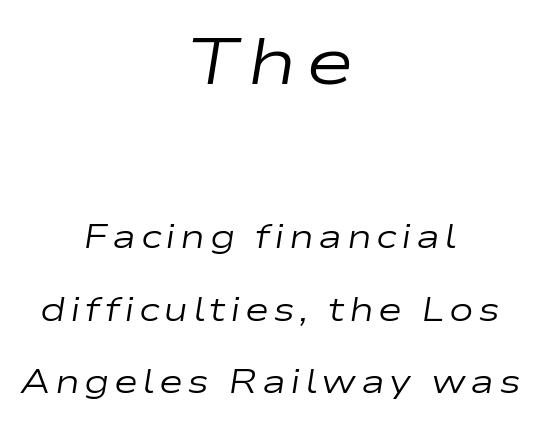
Glance below the letters and you will spot only blank space. Stroke thickness stays within the range of a standard reading face or lighter. The face used here has a pronounced slope to its letters. Interline gaps are noticeably wide in this sample. Varying glyph widths throughout — classic text-font behaviour. Line starts and ends both wander, symmetrically.
